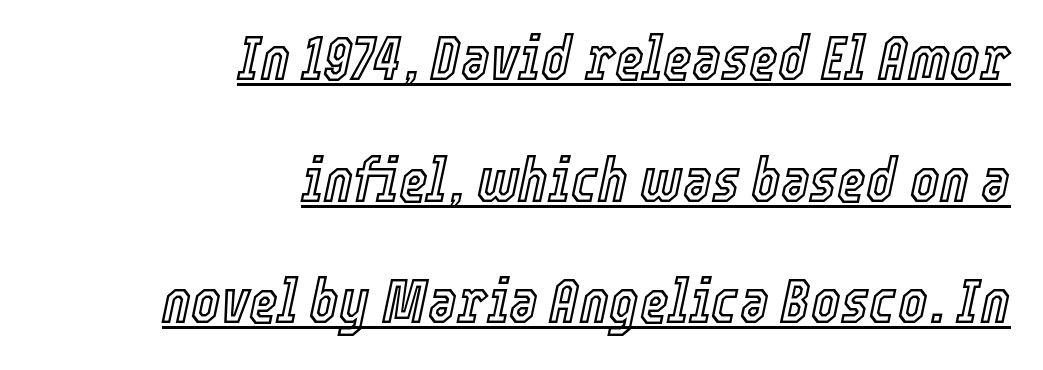
Every character sits at an angle, as italics do. Do the characters align in a grid? No, the font is proportional. There is no visible air inserted between adjacent glyphs. Caption: multi-line text, flush right, ragged left.
